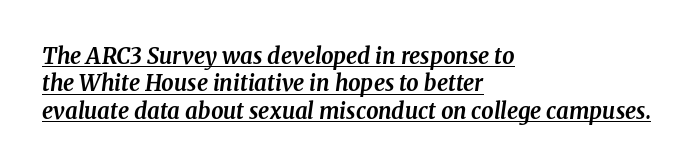
Q: Is the text bold? A: Yes.
Q: Is the text italic (slanted)? A: Yes, it leans right by about 8 degrees.
Q: Is the text underlined? A: Yes.
Q: How is the paragraph aligned? A: Left-aligned.
Q: Is the spacing between letters normal or unusually wide? A: Normal.
